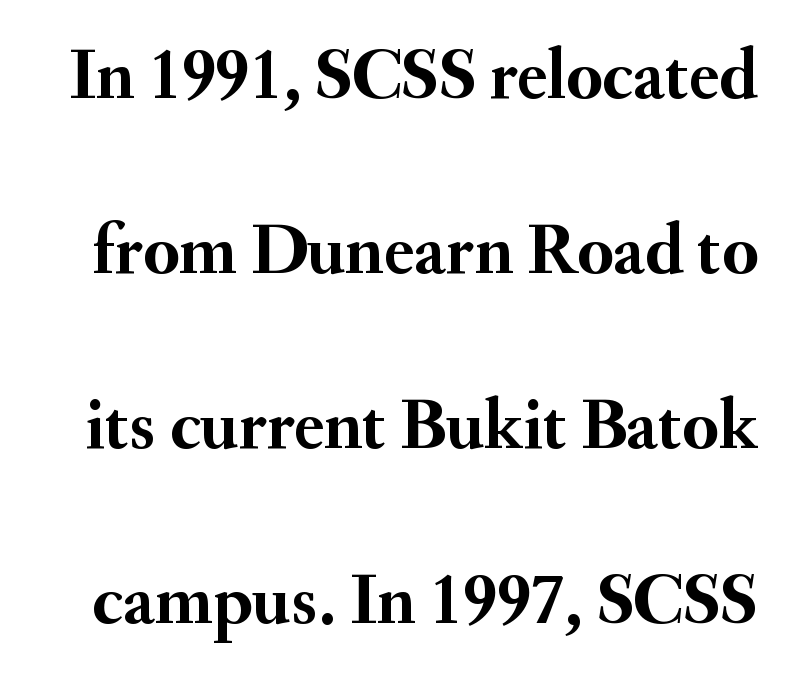
The image shows 72 px semibold serif type, upright; set loose line spacing (2.43x), normal letter spacing, not underlined; medium stroke contrast and a small x-height.
